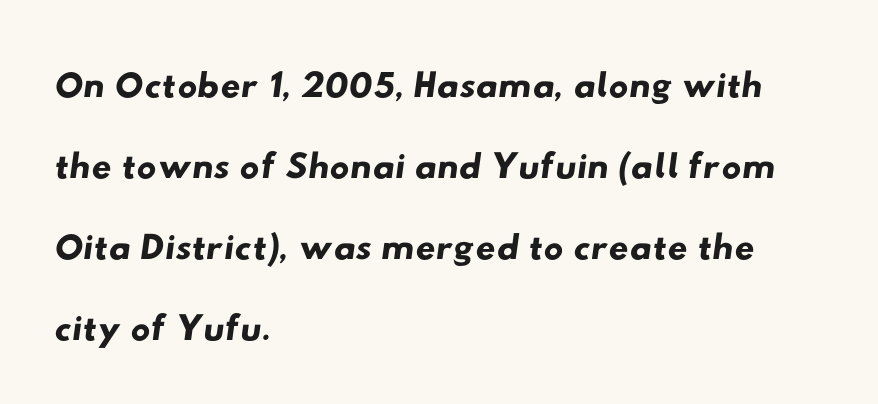
The passage shown is not underscored anywhere. Observe the absence of serifs on each vertical stroke in this sample. Vertically, the passage feels balanced, rows spaced as you'd expect. Varying glyph widths throughout — classic text-font behaviour. Is the letter spacing exaggerated? No — it looks like the ordinary default.
